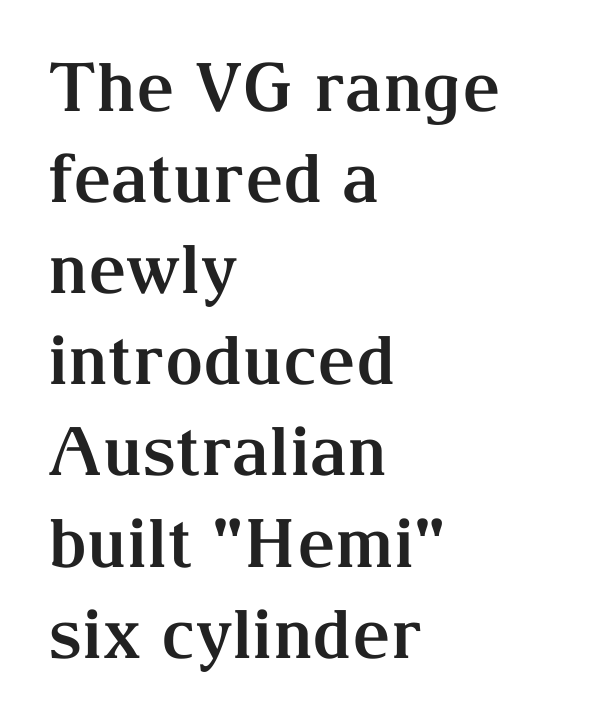
{"serif": "yes", "italic": "no", "bold": "yes", "weight": "bold", "width": "normal", "stroke_contrast": "medium", "x_height": "medium", "monospaced": "no", "underline": "no", "align": "left", "line_spacing": "normal", "line_spacing_ratio": 1.36, "letter_spacing": "normal", "letter_spacing_em": 0.0, "glyph_px": 67}
